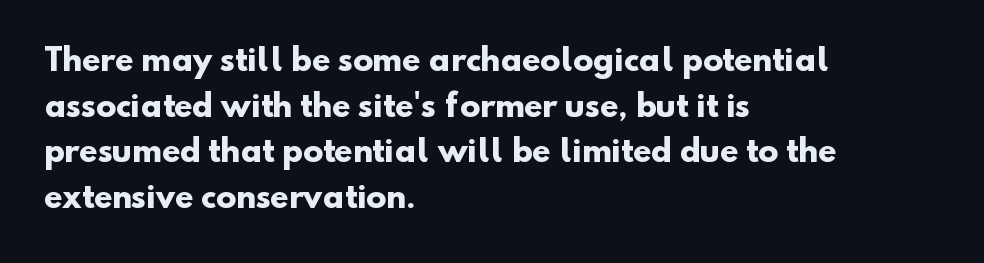
{"serif": "no", "bold": "yes", "weight": "heavy", "width": "normal", "stroke_contrast": "low", "x_height": "small", "monospaced": "no", "underline": "no", "align": "left", "line_spacing": "normal", "line_spacing_ratio": 1.52, "letter_spacing": "normal", "letter_spacing_em": 0.0, "glyph_px": 30}
